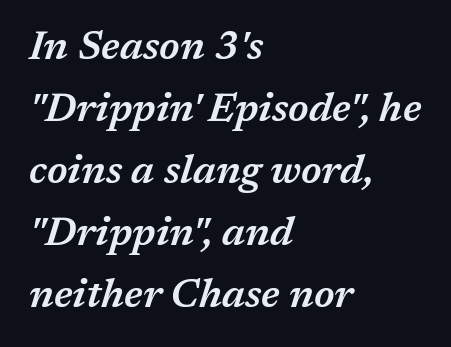
In terms of letterspacing, this is plain default setting. This block has exactly the height ordinary leading produces. The font's italic variant was chosen for this text. The glyphs have the mass of a demibold cut, below bold. Clear beneath every line of the passage.
